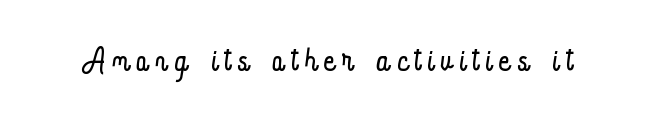
The image shows 45 px light, condensed type; set not underlined; low stroke contrast and a small x-height.
